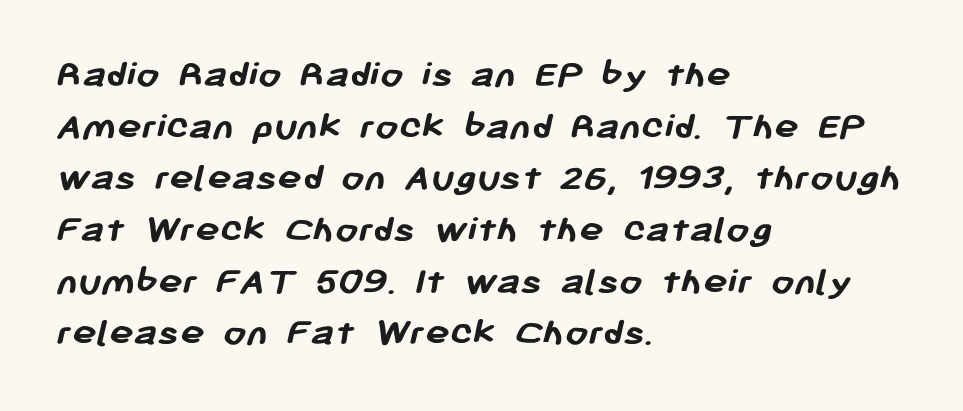
The image shows 41 px semibold sans-serif type; set left-aligned, normal line spacing (1.26x), normal letter spacing, not underlined; low stroke contrast and a medium x-height.
